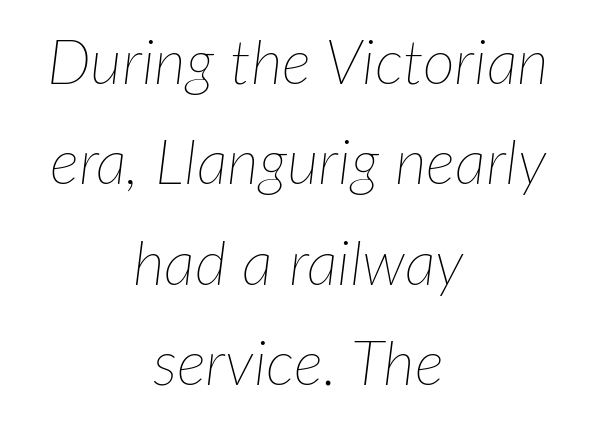
{"italic": "yes", "lean": "right", "slant_degrees": 7, "bold": "no", "weight": "thin", "width": "normal", "stroke_contrast": "low", "x_height": "medium", "monospaced": "no", "underline": "no", "align": "center", "line_spacing": "normal", "line_spacing_ratio": 1.62, "letter_spacing": "normal", "letter_spacing_em": 0.0, "glyph_px": 62}
